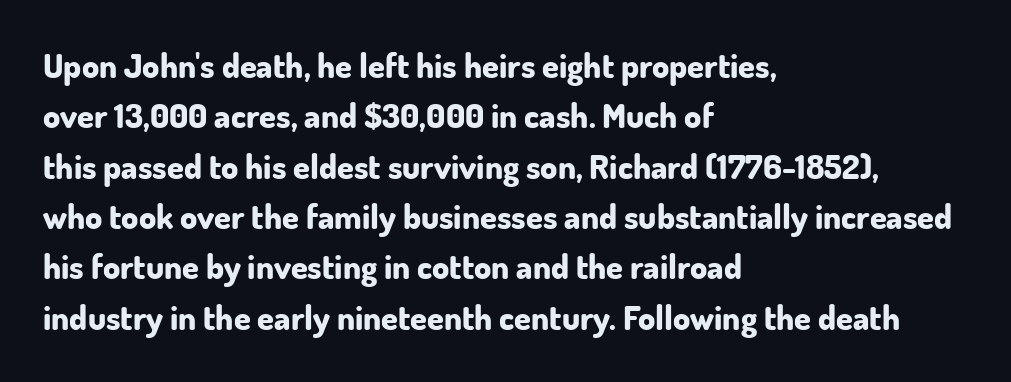
{"serif": "no", "italic": "no", "bold": "yes", "weight": "bold", "width": "normal", "stroke_contrast": "low", "x_height": "small", "monospaced": "no", "underline": "no", "align": "left", "line_spacing": "normal", "line_spacing_ratio": 1.48, "letter_spacing": "normal", "letter_spacing_em": 0.0, "glyph_px": 34}
